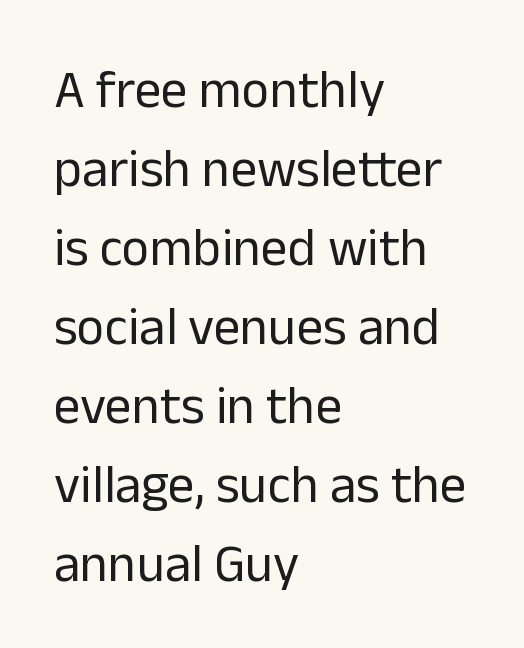
The image shows 53 px regular-weight sans-serif type, upright; set left-aligned, normal line spacing (1.49x), normal letter spacing, not underlined; low stroke contrast and a medium x-height.
